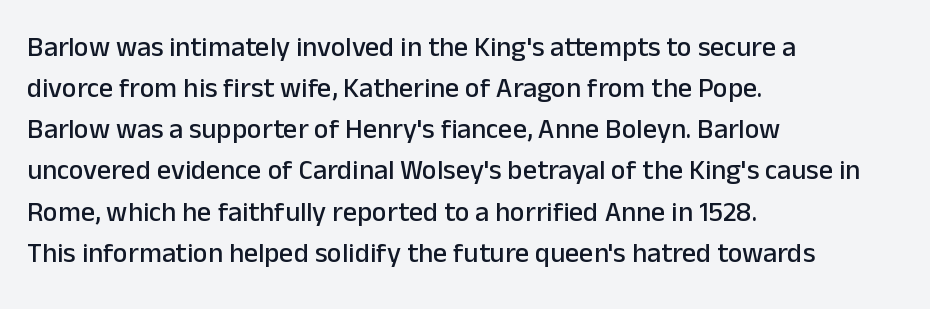
{"serif": "no", "italic": "no", "width": "normal", "stroke_contrast": "low", "x_height": "medium", "monospaced": "no", "underline": "no", "align": "left", "line_spacing": "normal", "line_spacing_ratio": 1.47, "letter_spacing": "normal", "letter_spacing_em": 0.0, "glyph_px": 28}
